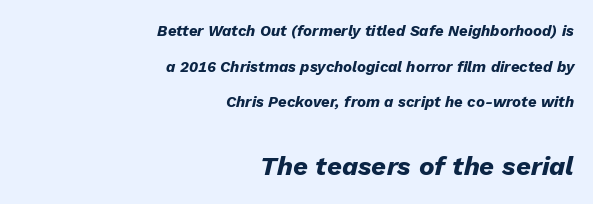
The image shows 26 px bold type, italic (leaning right); set right-aligned, loose line spacing (2.37x), normal letter spacing, not underlined; the second (bottom) block is 1.73x larger.
